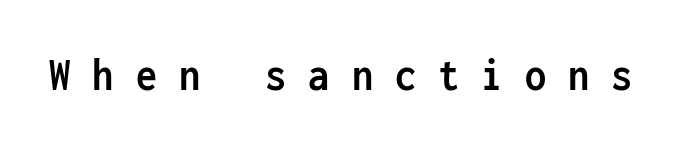
{"serif": "no", "italic": "no", "bold": "yes", "weight": "semibold", "width": "condensed", "stroke_contrast": "low", "x_height": "medium", "monospaced": "yes", "underline": "no", "letter_spacing": "wide", "letter_spacing_em": 0.47, "glyph_px": 47}
